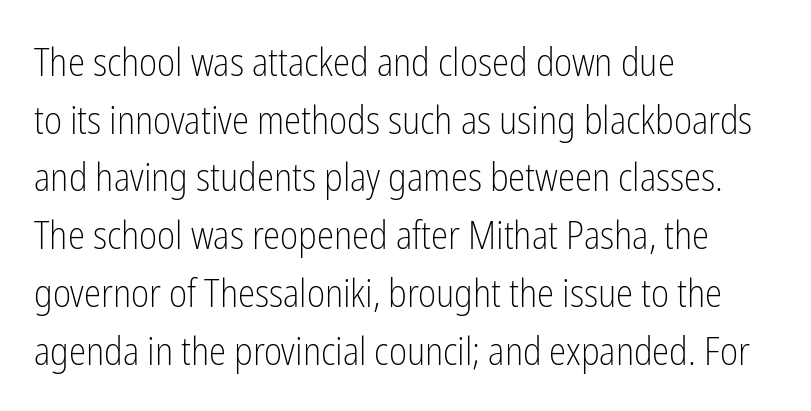
Q: Is the text bold? A: No.
Q: Is the text italic (slanted)? A: No, it is upright.
Q: Is the typeface a serif or a sans-serif typeface? A: Sans-serif.
Q: Is the text underlined? A: No.
Q: How is the paragraph aligned? A: Left-aligned.
Q: Is the spacing between letters normal or unusually wide? A: Normal.
Q: Is the spacing between lines tight, normal or loose? A: Normal.
Q: Width (condensed, normal, or wide)? A: Condensed.
Q: Stroke contrast? A: Low.
Q: x-height? A: Medium.
Q: Monospaced? A: No.
